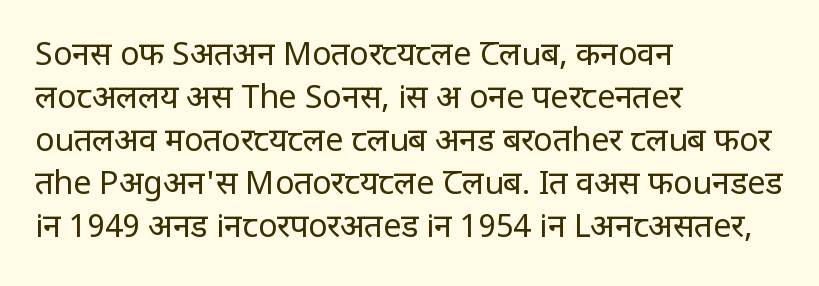
The letters carry no serifs — their stems end cleanly without finishing strokes. The words here are not underlined. This reads as an unemphasized weight, regular at the heaviest. In terms of posture, this sample is upright.
